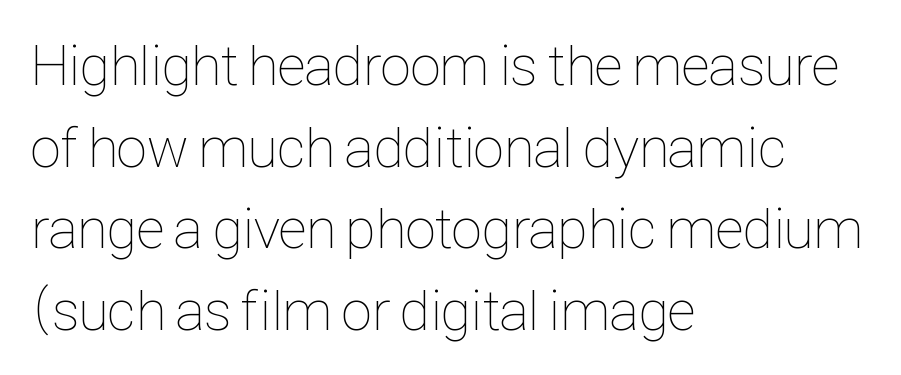
Q: Is the text bold? A: No.
Q: Is the text italic (slanted)? A: No, it is upright.
Q: Is the text underlined? A: No.
Q: How is the paragraph aligned? A: Left-aligned.
Q: Is the spacing between letters normal or unusually wide? A: Normal.
Q: Is the spacing between lines tight, normal or loose? A: Normal.
Q: Width (condensed, normal, or wide)? A: Condensed.
Q: Stroke contrast? A: Low.
Q: x-height? A: Medium.
Q: Monospaced? A: No.
